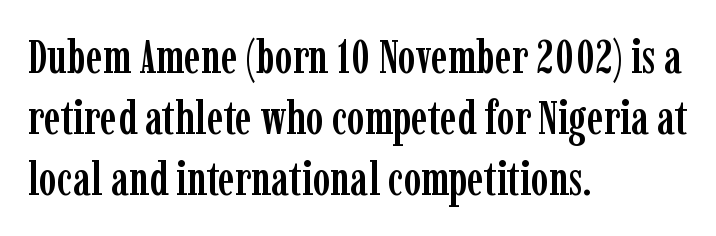
{"serif": "yes", "italic": "no", "width": "condensed", "stroke_contrast": "low", "x_height": "medium", "monospaced": "no", "underline": "no", "align": "left", "line_spacing": "normal", "line_spacing_ratio": 1.3, "letter_spacing": "normal", "letter_spacing_em": 0.0, "glyph_px": 47}
